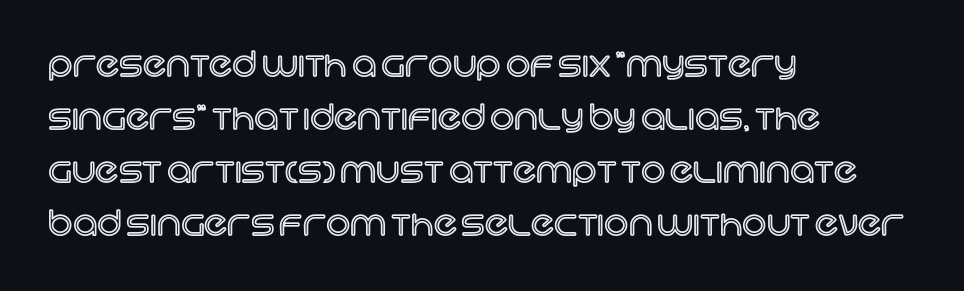
{"italic": "no", "width": "normal", "x_height": "large", "monospaced": "no", "underline": "no", "align": "left", "line_spacing": "normal", "line_spacing_ratio": 1.56, "letter_spacing": "normal", "letter_spacing_em": 0.0, "glyph_px": 34}
